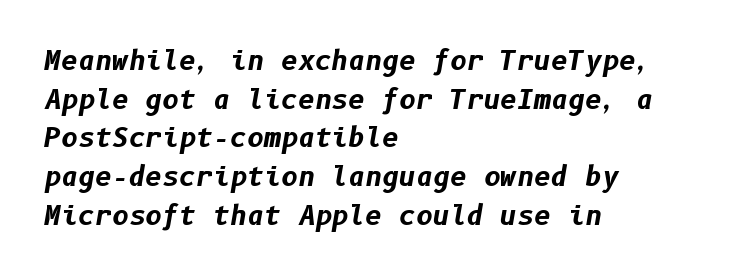
Vertical spacing — default. Is the type slanted? Yes — the strokes lean at a clear angle. The compositor pushed each line to the left boundary. The gaps between neighbouring characters are ordinary and unremarkable.
